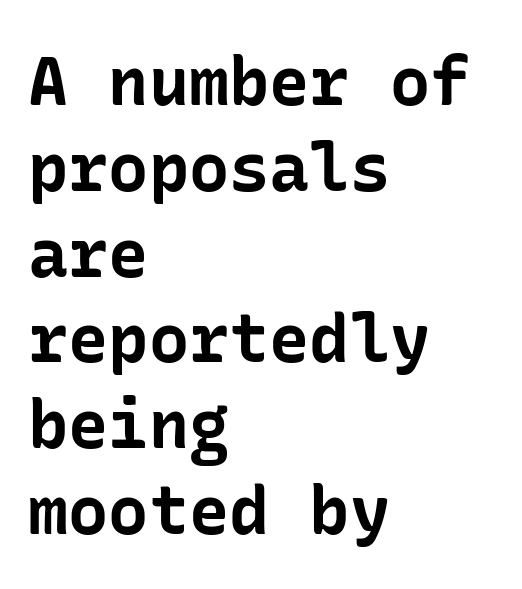
The image shows 67 px bold sans-serif type, upright; set left-aligned, normal line spacing (1.28x), normal letter spacing, not underlined; low stroke contrast and a medium x-height.
